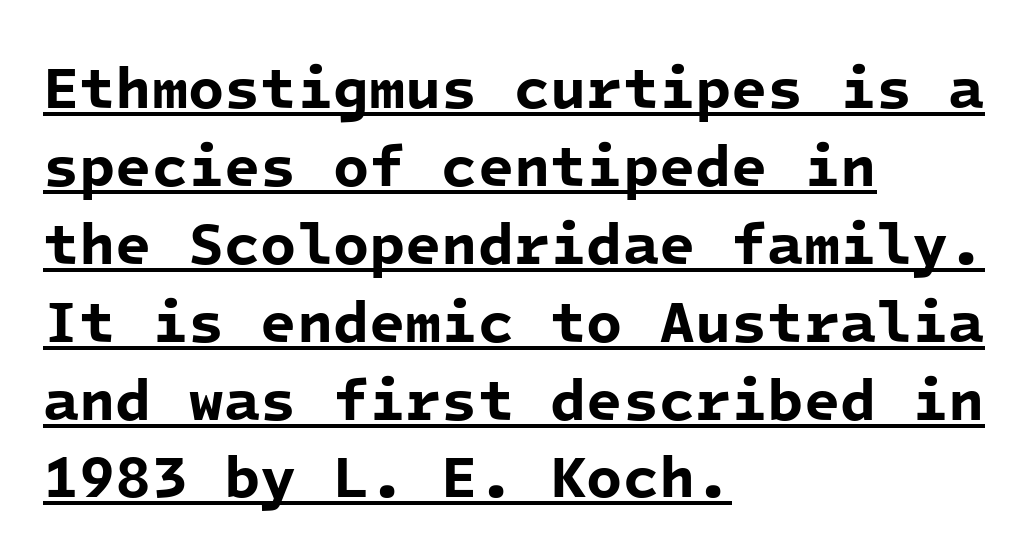
Q: Is the text bold? A: Yes.
Q: Is the typeface a serif or a sans-serif typeface? A: Sans-serif.
Q: Is the text underlined? A: Yes.
Q: How is the paragraph aligned? A: Left-aligned.
Q: Is the spacing between letters normal or unusually wide? A: Normal.
Q: Is the spacing between lines tight, normal or loose? A: Normal.
Q: Width (condensed, normal, or wide)? A: Normal.
Q: Stroke contrast? A: Low.
Q: x-height? A: Medium.
Q: Monospaced? A: Yes.
